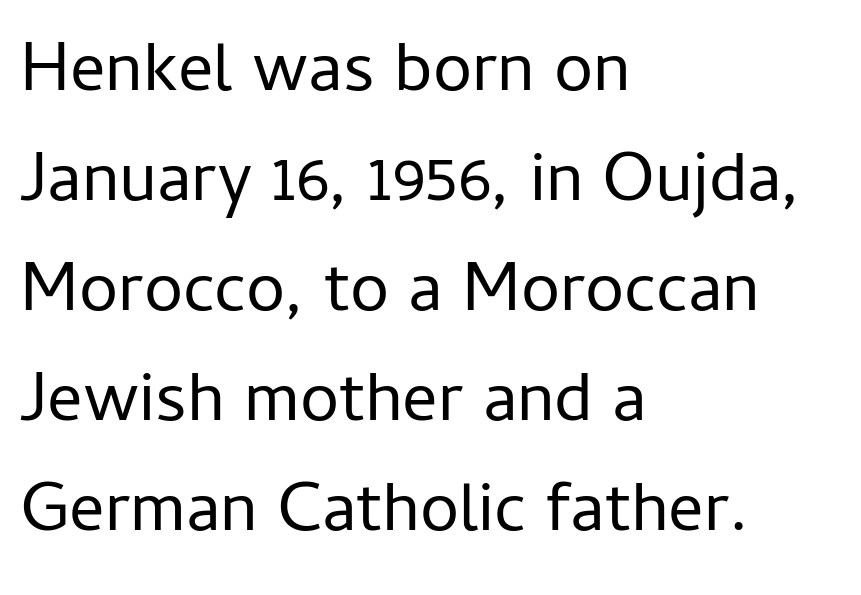
The image shows 70 px regular-weight sans-serif type, upright; set left-aligned, normal line spacing (1.57x), normal letter spacing, not underlined; low stroke contrast and a medium x-height.
